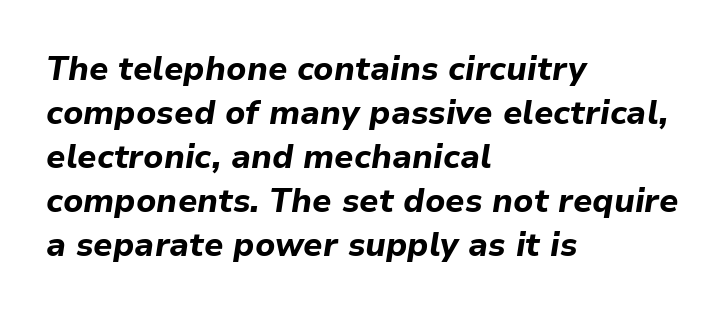
The image shows 33 px bold type, italic (leaning right); set left-aligned, normal line spacing (1.33x), normal letter spacing, not underlined; low stroke contrast and a medium x-height.
